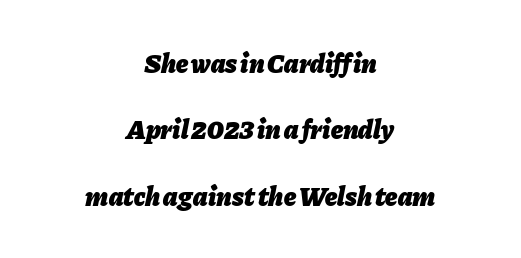
{"italic": "yes", "lean": "right", "slant_degrees": 11, "bold": "yes", "underline": "no", "align": "center", "line_spacing": "loose", "line_spacing_ratio": 2.46, "letter_spacing": "normal", "letter_spacing_em": 0.0, "glyph_px": 27}
